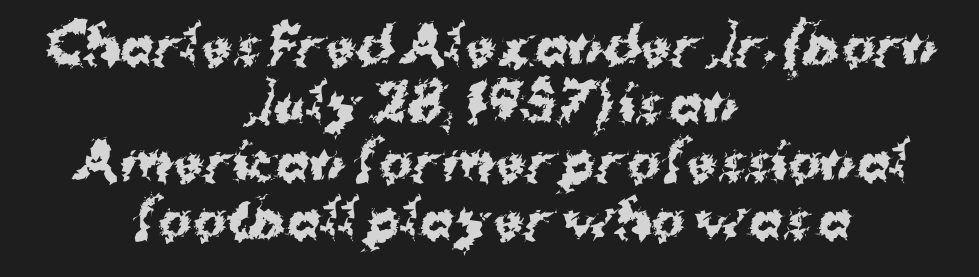
{"serif": "no", "bold": "yes", "weight": "bold", "width": "normal", "stroke_contrast": "medium", "x_height": "medium", "monospaced": "no", "underline": "no", "align": "center", "line_spacing_ratio": 1.16, "letter_spacing": "normal", "letter_spacing_em": 0.0, "glyph_px": 50}
